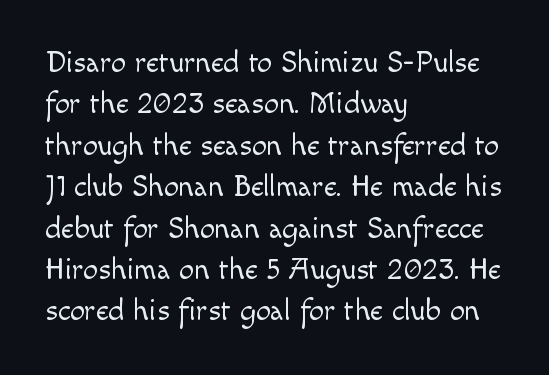
{"serif": "no", "italic": "no", "bold": "no", "weight": "light", "width": "normal", "x_height": "small", "monospaced": "no", "underline": "no", "align": "left", "line_spacing": "normal", "line_spacing_ratio": 1.38, "letter_spacing": "normal", "letter_spacing_em": 0.0, "glyph_px": 30}
